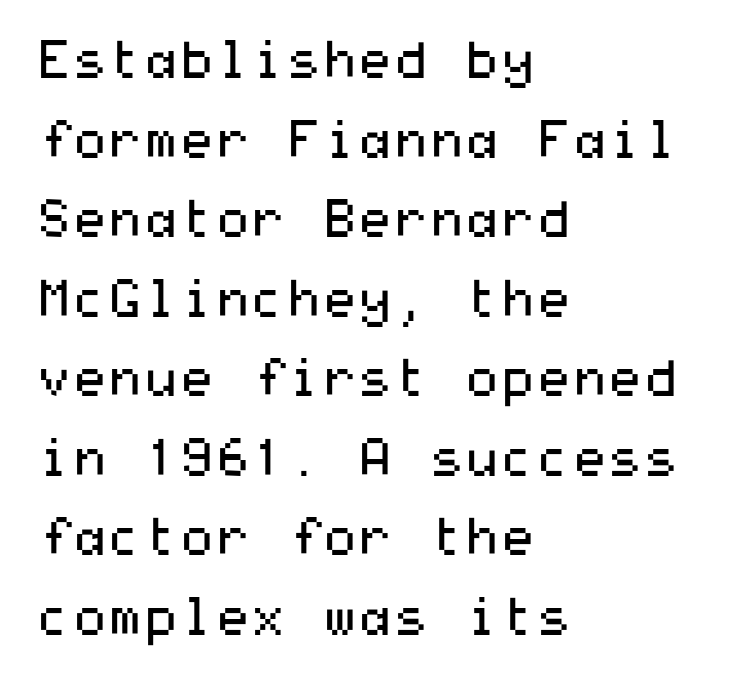
{"serif": "no", "italic": "no", "bold": "no", "weight": "regular", "width": "wide", "stroke_contrast": "medium", "x_height": "medium", "underline": "no", "align": "left", "line_spacing": "normal", "line_spacing_ratio": 1.56, "letter_spacing": "normal", "letter_spacing_em": 0.0, "glyph_px": 51}
